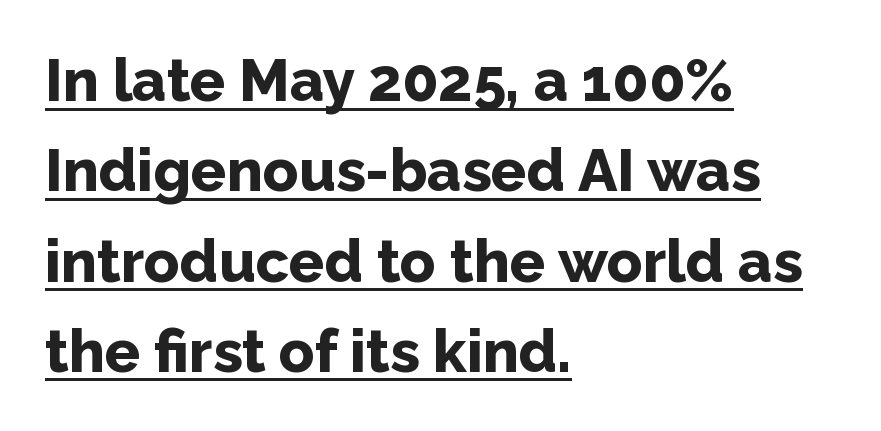
Leading: standard. This rendering leaves character spacing at its baseline value. In terms of weight, the rendering is a true, heavy bold. The lettering stays uniformly vertical, giving the passage a roman look.
